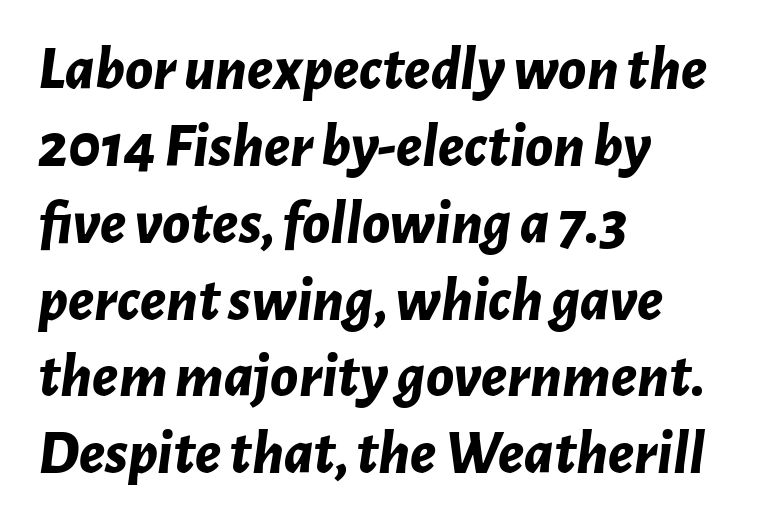
The image shows 63 px bold type, italic (leaning right); set left-aligned, line spacing 1.22x, normal letter spacing, not underlined; low stroke contrast and a medium x-height.
